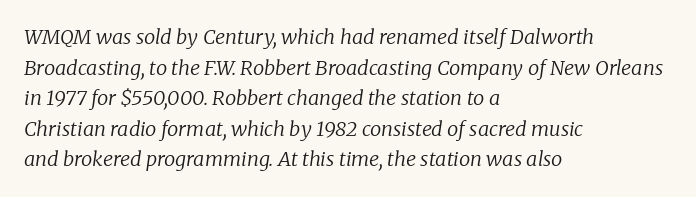
Quick note: interline space is typical. Letters have the restrained weight of plain body copy at most. The passage shown leans; its letterforms are oblique. Plain, unruled lines of type.
